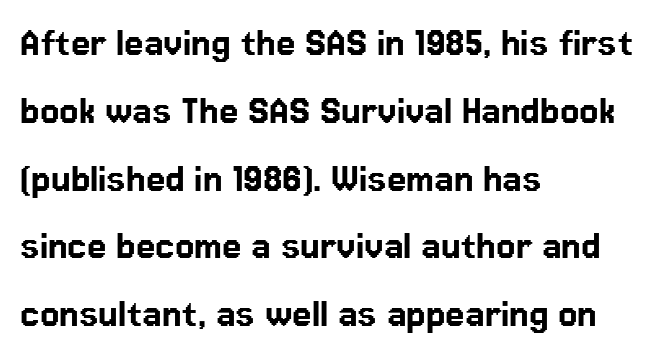
The image shows 44 px sans-serif type, upright; set left-aligned, normal line spacing (1.54x), normal letter spacing, not underlined; low stroke contrast and a medium x-height.
